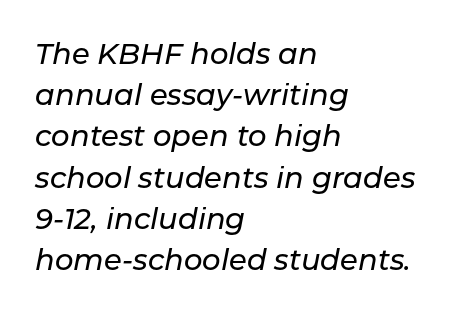
Decoration check: the copy has no underline. Honestly, the letter spacing is just normal — you wouldn't notice it. Posture: slanted. Compared with a centered layout, this one pins lines to the left instead. Is this a fixed-width face? No — the glyphs have proportional, varying widths. Regular leading.
